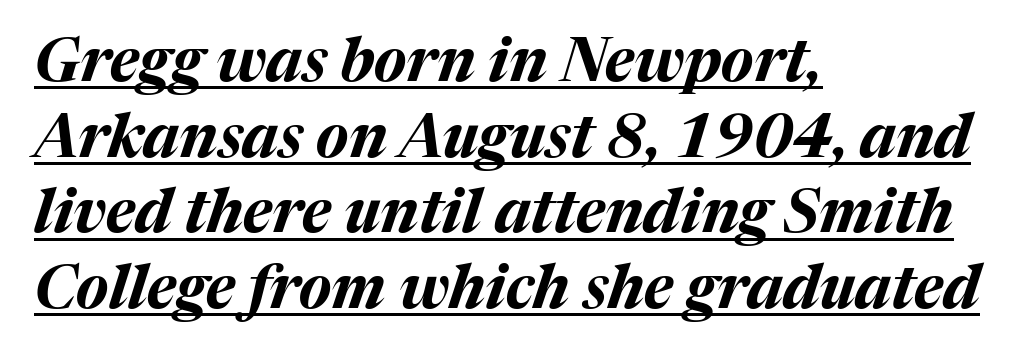
A full-strength bold gives these letters their thick strokes. Designer's note — italics engaged. Caption: standard tracking, unaltered. You could not count columns in this text — the font is proportionally spaced. The rendering anchors every line to the left-hand side.
